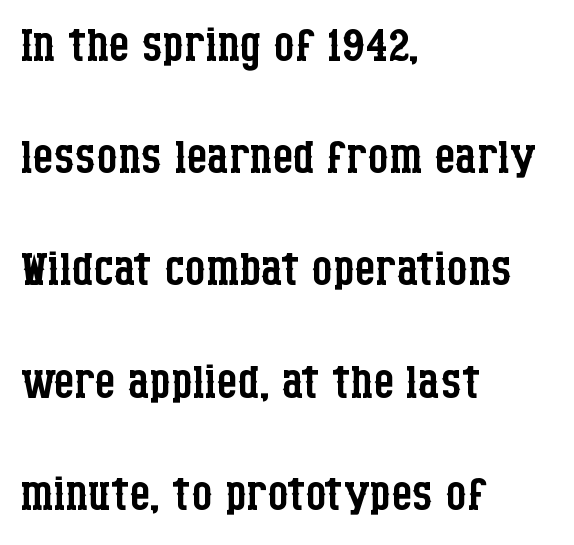
Q: Is the text bold? A: No.
Q: Is the text italic (slanted)? A: No, it is upright.
Q: Is the typeface a serif or a sans-serif typeface? A: Serif.
Q: Is the text underlined? A: No.
Q: How is the paragraph aligned? A: Left-aligned.
Q: Is the spacing between letters normal or unusually wide? A: Normal.
Q: Is the spacing between lines tight, normal or loose? A: Normal.
Q: Width (condensed, normal, or wide)? A: Condensed.
Q: Stroke contrast? A: Low.
Q: x-height? A: Large.
Q: Monospaced? A: No.
